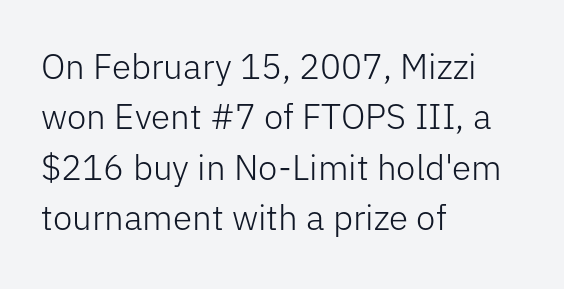
Q: Is the text bold? A: No.
Q: Is the text italic (slanted)? A: No, it is upright.
Q: Is the typeface a serif or a sans-serif typeface? A: Sans-serif.
Q: Is the text underlined? A: No.
Q: How is the paragraph aligned? A: Left-aligned.
Q: Is the spacing between letters normal or unusually wide? A: Normal.
Q: Is the spacing between lines tight, normal or loose? A: Normal.
Q: Width (condensed, normal, or wide)? A: Normal.
Q: Stroke contrast? A: Low.
Q: x-height? A: Medium.
Q: Monospaced? A: No.
